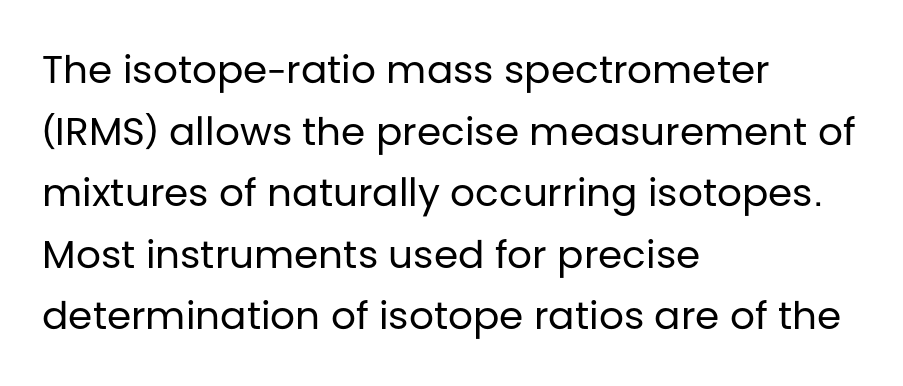
The image shows 39 px regular-weight sans-serif type, upright; set left-aligned, normal line spacing (1.58x), normal letter spacing, not underlined; low stroke contrast and a large x-height.
